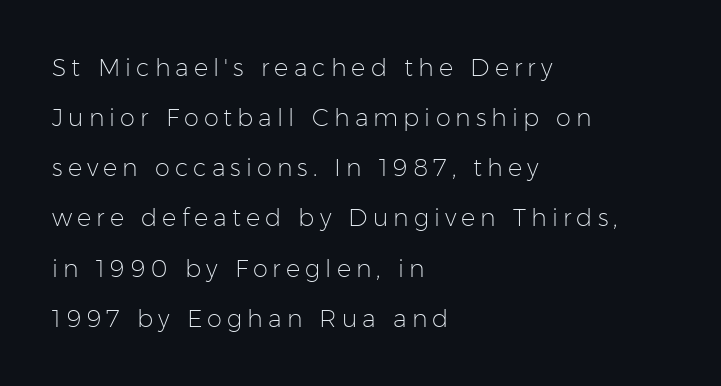
The image shows 24 px text type, upright; set left-aligned, loose line spacing (2.09x), unusually wide letter spacing (+0.21 em), not underlined.
